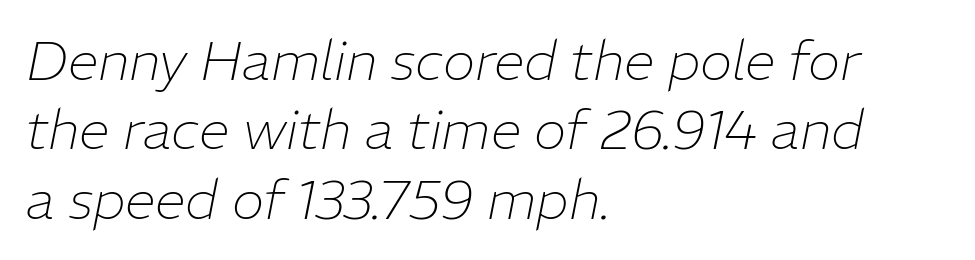
The image shows 55 px thin type, italic (leaning right); set left-aligned, normal line spacing (1.26x), normal letter spacing, not underlined; low stroke contrast and a medium x-height.
